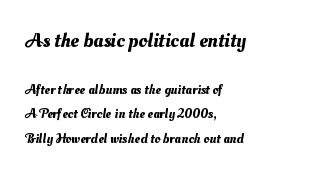
The strip under each line holds only bare page. Honestly, the letter spacing is just normal — you wouldn't notice it. The composition opens big and finishes small. Horizontally, the lines are justified to the leading edge only.
